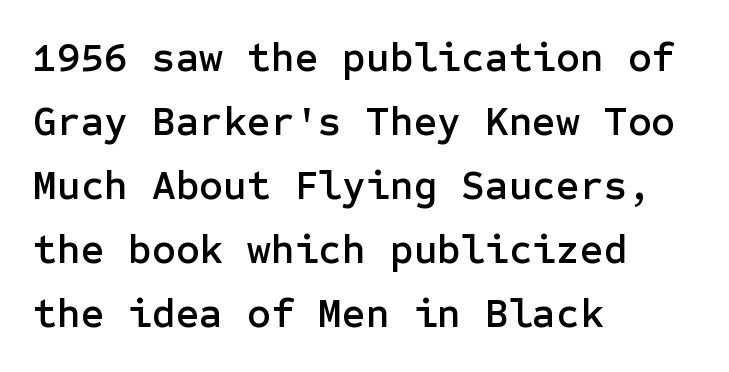
The passage shown is not underscored anywhere. Honestly, the row spacing looks completely unremarkable. Designer's note — italics off, roman on. The horizontal fit of the characters is conventional and even. Notice how the passage keeps a crisp vertical edge on the left only. Type style note: lacks serifs.
